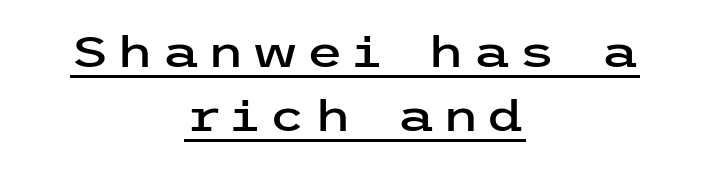
{"serif": "no", "italic": "no", "width": "wide", "stroke_contrast": "low", "x_height": "medium", "underline": "yes", "align": "center", "line_spacing": "normal", "line_spacing_ratio": 1.49, "glyph_px": 43}
